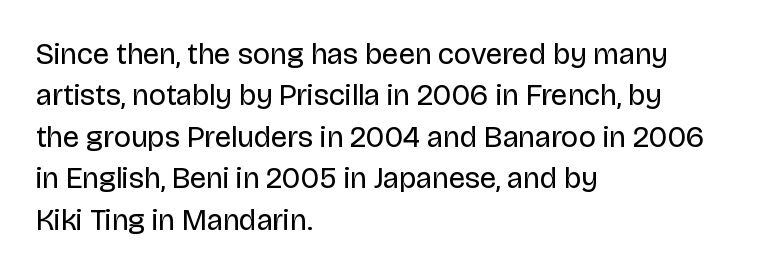
The image shows 30 px regular-weight sans-serif type, upright; set left-aligned, normal line spacing (1.38x), normal letter spacing, not underlined; low stroke contrast and a large x-height.
